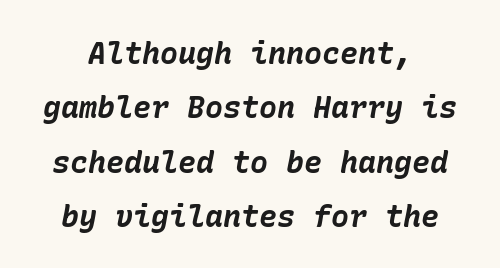
Beneath every word, the page is bare. An italicized treatment has been applied to the whole sample. How are the letters spaced? Ordinarily, with no added tracking. Compared with an ordinary text face, these strokes are far heavier — a full bold.
